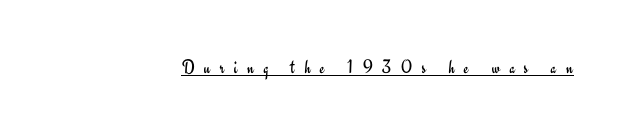
The image shows 20 px text type; set unusually wide letter spacing (+0.48 em), underlined.
